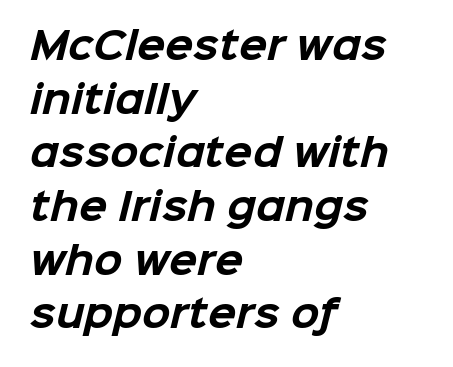
{"serif": "no", "bold": "yes", "weight": "bold", "width": "normal", "stroke_contrast": "low", "x_height": "medium", "monospaced": "no", "underline": "no", "align": "left", "line_spacing": "normal", "line_spacing_ratio": 1.45, "letter_spacing": "normal", "letter_spacing_em": 0.0, "glyph_px": 37}
